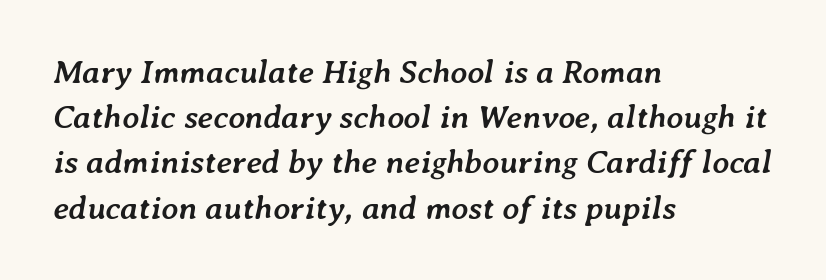
Leftover space on each line is placed entirely after the last word. Is this a fixed-width face? No — the glyphs have proportional, varying widths. One glance says typical: line gaps are just what's usual. The foot of each line stays bare and open. The font is running at its bold setting. The letterforms sit shoulder to shoulder at normal distance.
